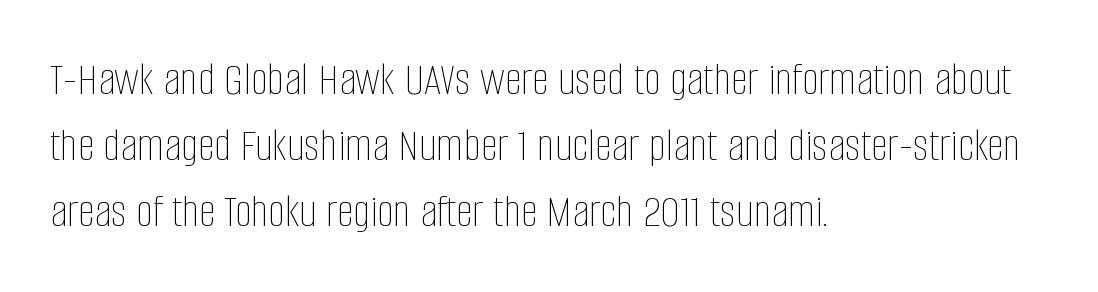
Q: Is the text bold? A: No.
Q: Is the text italic (slanted)? A: No, it is upright.
Q: Is the text underlined? A: No.
Q: How is the paragraph aligned? A: Left-aligned.
Q: Is the spacing between letters normal or unusually wide? A: Normal.
Q: Is the spacing between lines tight, normal or loose? A: Normal.
Q: Width (condensed, normal, or wide)? A: Condensed.
Q: Stroke contrast? A: Low.
Q: x-height? A: Large.
Q: Monospaced? A: No.
